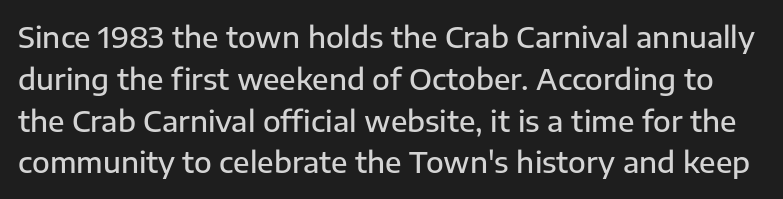
{"serif": "no", "italic": "no", "bold": "semi", "weight": "semibold", "width": "normal", "stroke_contrast": "low", "x_height": "medium", "monospaced": "no", "underline": "no", "line_spacing": "normal", "line_spacing_ratio": 1.44, "letter_spacing": "normal", "letter_spacing_em": 0.0, "glyph_px": 29}
